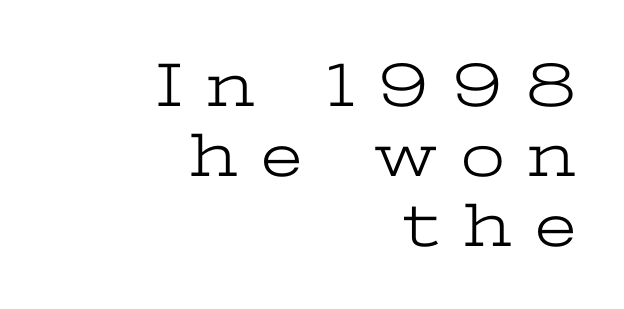
{"serif": "yes", "italic": "no", "bold": "no", "weight": "light", "width": "wide", "stroke_contrast": "low", "x_height": "medium", "monospaced": "no", "underline": "no", "align": "right", "line_spacing": "tight", "line_spacing_ratio": 1.11, "letter_spacing": "wide", "letter_spacing_em": 0.38, "glyph_px": 63}
